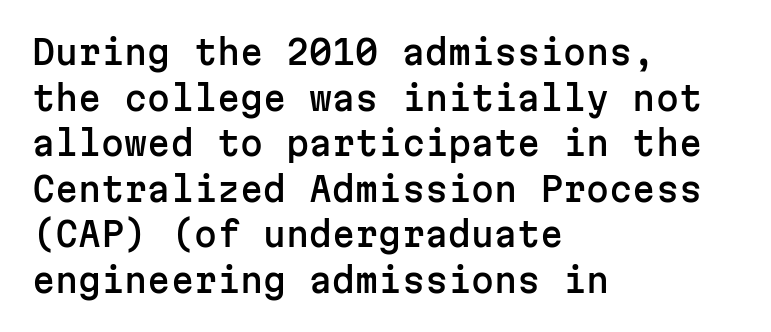
{"serif": "no", "italic": "no", "width": "normal", "stroke_contrast": "low", "x_height": "medium", "monospaced": "yes", "underline": "no", "align": "left", "line_spacing": "normal", "line_spacing_ratio": 1.38, "letter_spacing": "normal", "letter_spacing_em": 0.0, "glyph_px": 33}
